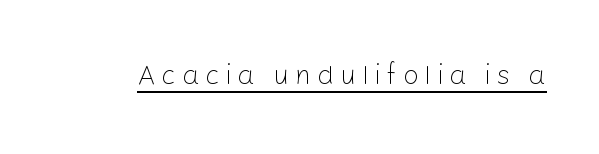
The image shows 28 px light sans-serif type, upright; set unusually wide letter spacing (+0.2 em), underlined; low stroke contrast and a medium x-height.
